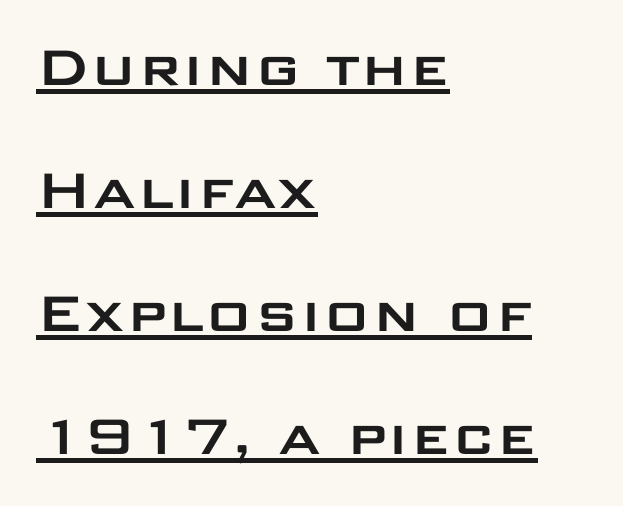
{"serif": "no", "italic": "no", "width": "wide", "stroke_contrast": "low", "x_height": "large", "monospaced": "no", "underline": "yes", "align": "left", "line_spacing": "loose", "line_spacing_ratio": 1.92, "letter_spacing": "normal", "letter_spacing_em": 0.0, "glyph_px": 64}
